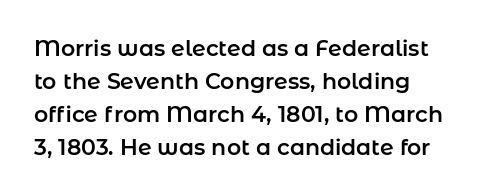
The image shows 22 px text type, upright; set normal line spacing (1.5x), normal letter spacing, not underlined.
